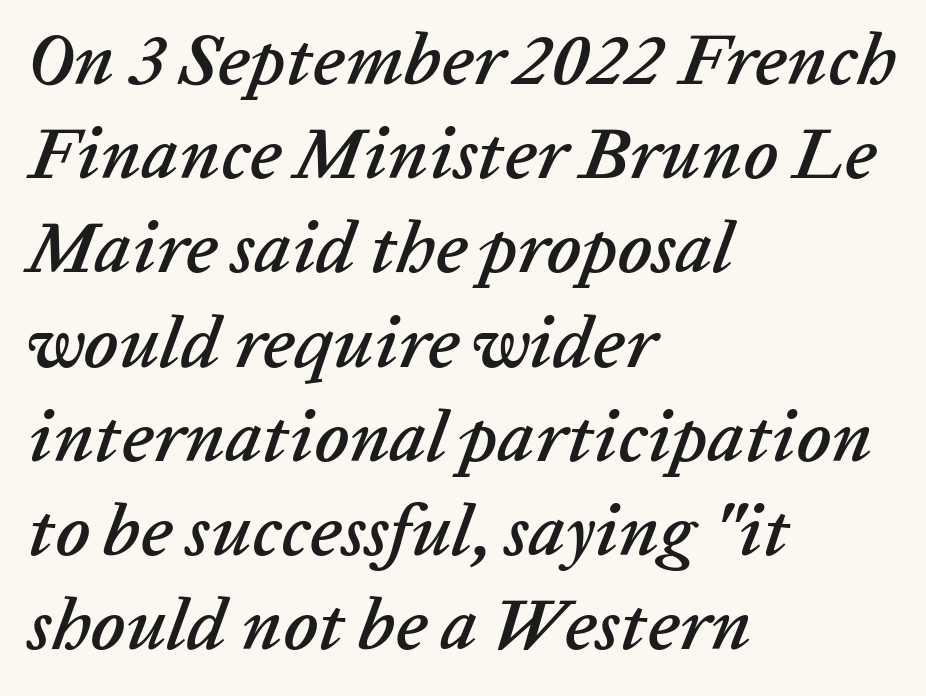
Q: Is the text italic (slanted)? A: Yes, it leans right by about 20 degrees.
Q: Is the text underlined? A: No.
Q: How is the paragraph aligned? A: Left-aligned.
Q: Is the spacing between letters normal or unusually wide? A: Normal.
Q: Is the spacing between lines tight, normal or loose? A: Normal.
Q: Width (condensed, normal, or wide)? A: Normal.
Q: Stroke contrast? A: Low.
Q: x-height? A: Medium.
Q: Monospaced? A: No.
